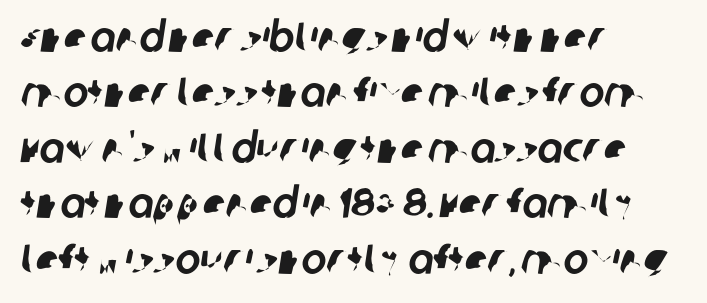
Q: Is the typeface a serif or a sans-serif typeface? A: Sans-serif.
Q: Is the text underlined? A: No.
Q: How is the paragraph aligned? A: Left-aligned.
Q: Is the spacing between letters normal or unusually wide? A: Normal.
Q: Is the spacing between lines tight, normal or loose? A: Normal.
Q: Width (condensed, normal, or wide)? A: Normal.
Q: Stroke contrast? A: Low.
Q: x-height? A: Large.
Q: Monospaced? A: No.
